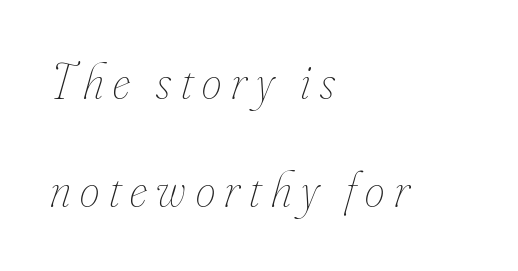
Q: Is the text bold? A: No.
Q: Is the text italic (slanted)? A: Yes, it leans right by about 16 degrees.
Q: Is the text underlined? A: No.
Q: How is the paragraph aligned? A: Left-aligned.
Q: Is the spacing between lines tight, normal or loose? A: Loose.
Q: Width (condensed, normal, or wide)? A: Condensed.
Q: Stroke contrast? A: Low.
Q: x-height? A: Small.
Q: Monospaced? A: No.
